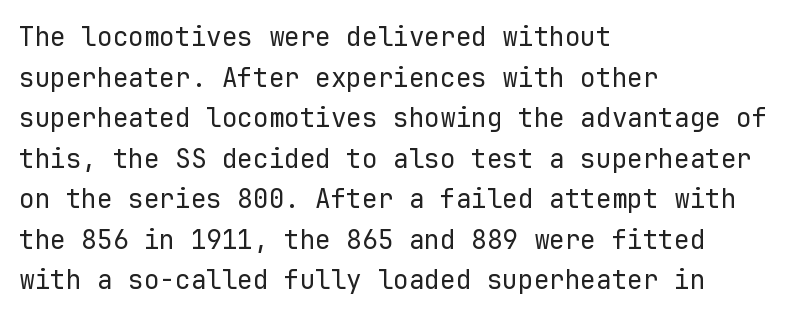
{"italic": "no", "bold": "no", "underline": "no", "align": "left", "line_spacing": "normal", "line_spacing_ratio": 1.56, "letter_spacing": "normal", "letter_spacing_em": 0.0, "glyph_px": 26}
